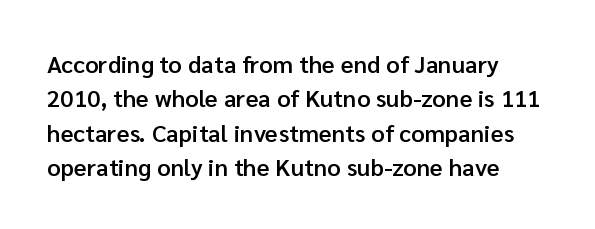
Do the letters lean? They stand straight. Does the weight exceed regular? Yes, but only to semibold. The passage shown has conventional tracking throughout. Regular leading.
